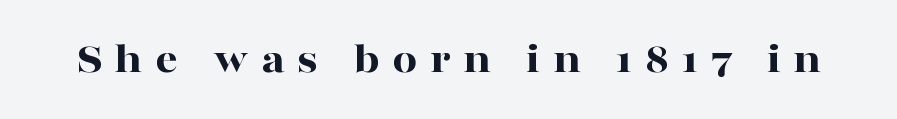
In terms of posture, this sample is upright. Serif or sans? Serif — the stroke terminals have little feet. These words are printed bold, with thick strokes throughout. Check under the words: just untouched page.
